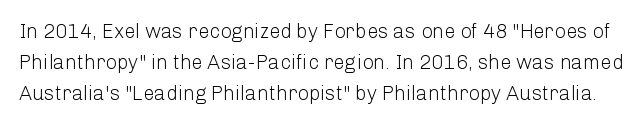
{"italic": "no", "bold": "no", "underline": "no", "line_spacing": "normal", "line_spacing_ratio": 1.55, "letter_spacing": "normal", "letter_spacing_em": 0.0, "glyph_px": 20}
